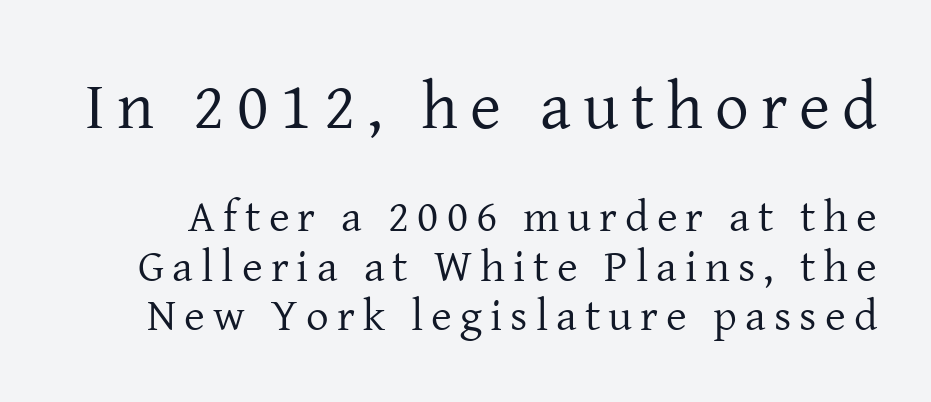
{"serif": "yes", "italic": "no", "bold": "no", "weight": "regular", "width": "normal", "stroke_contrast": "low", "x_height": "medium", "monospaced": "no", "underline": "no", "line_spacing": "tight", "line_spacing_ratio": 1.1, "larger_block": "first", "size_ratio": 1.49, "glyph_px": 67}
